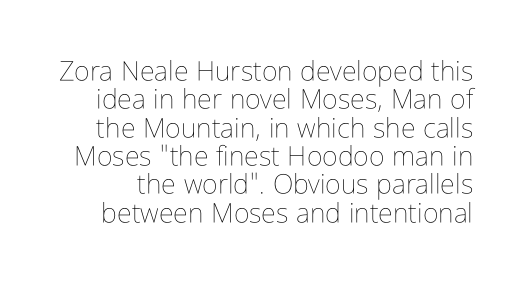
The image shows 27 px text type, upright; set tight line spacing (1.05x), normal letter spacing, not underlined.
